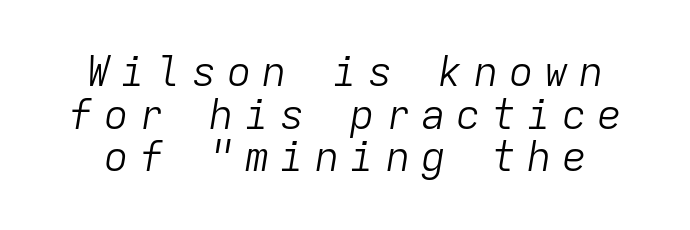
{"italic": "yes", "lean": "right", "slant_degrees": 9, "bold": "no", "weight": "light", "width": "normal", "stroke_contrast": "low", "x_height": "medium", "monospaced": "yes", "underline": "no", "line_spacing": "tight", "line_spacing_ratio": 1.04, "letter_spacing": "wide", "letter_spacing_em": 0.26, "glyph_px": 41}
